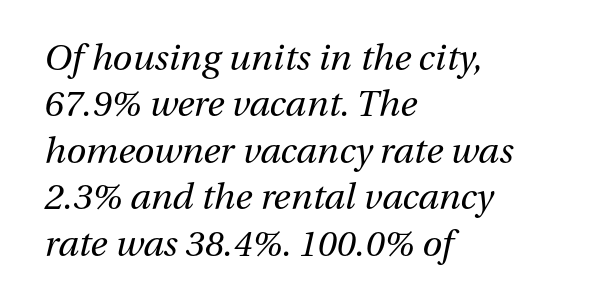
Q: Is the text bold? A: No.
Q: Is the text italic (slanted)? A: Yes, it leans right by about 13 degrees.
Q: Is the text underlined? A: No.
Q: How is the paragraph aligned? A: Left-aligned.
Q: Is the spacing between letters normal or unusually wide? A: Normal.
Q: Is the spacing between lines tight, normal or loose? A: Normal.
Q: Width (condensed, normal, or wide)? A: Normal.
Q: Stroke contrast? A: Medium.
Q: x-height? A: Medium.
Q: Monospaced? A: No.
